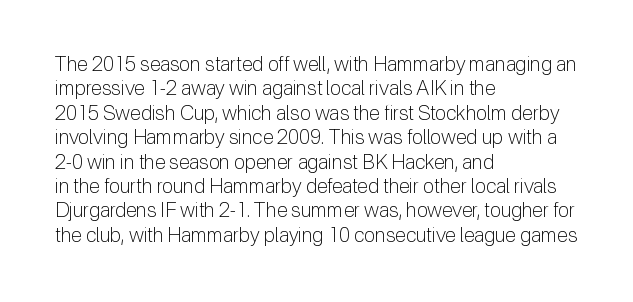
Q: Is the text bold? A: No.
Q: Is the text italic (slanted)? A: No, it is upright.
Q: Is the text underlined? A: No.
Q: How is the paragraph aligned? A: Left-aligned.
Q: Is the spacing between letters normal or unusually wide? A: Normal.
